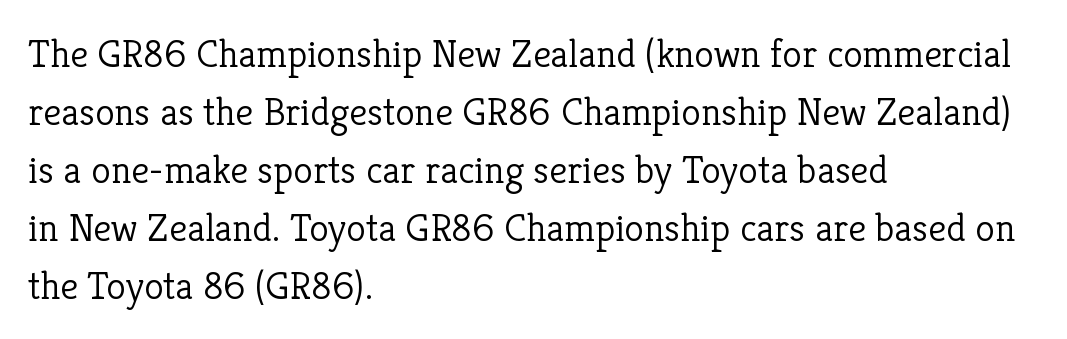
{"serif": "yes", "italic": "no", "bold": "no", "weight": "light", "width": "normal", "stroke_contrast": "low", "x_height": "medium", "monospaced": "no", "underline": "no", "align": "left", "line_spacing": "normal", "line_spacing_ratio": 1.45, "letter_spacing": "normal", "letter_spacing_em": 0.0, "glyph_px": 40}
